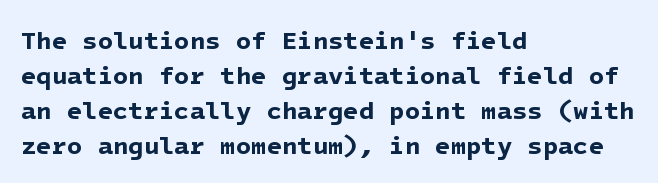
Vertically, the passage feels balanced, rows spaced as you'd expect. Each glyph is drawn with heavy, bold strokes. A classic flush-left, rag-right setting is used for this passage. The specimen omits any rule beneath the text block's lines.
